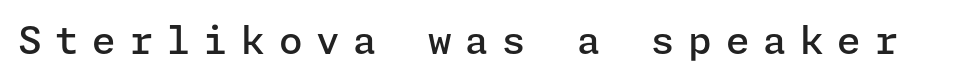
The image shows 38 px semibold sans-serif type, upright; set unusually wide letter spacing (+0.36 em), not underlined; low stroke contrast and a medium x-height.
